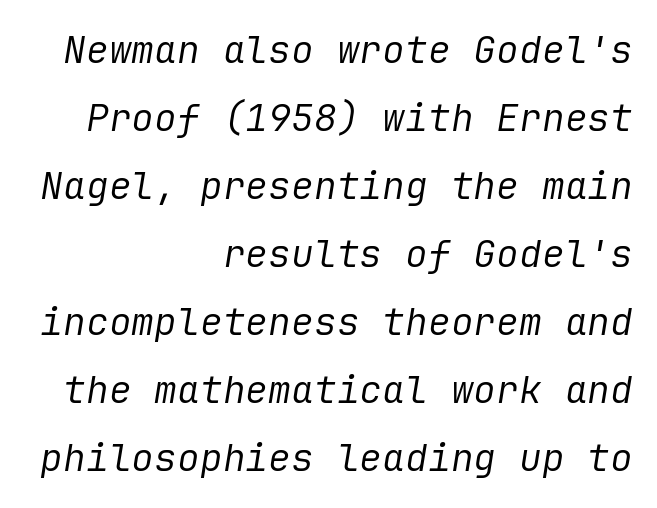
Q: Is the text bold? A: No.
Q: Is the text italic (slanted)? A: Yes, it leans right by about 9 degrees.
Q: Is the text underlined? A: No.
Q: How is the paragraph aligned? A: Right-aligned.
Q: Is the spacing between letters normal or unusually wide? A: Normal.
Q: Width (condensed, normal, or wide)? A: Normal.
Q: Stroke contrast? A: Low.
Q: x-height? A: Medium.
